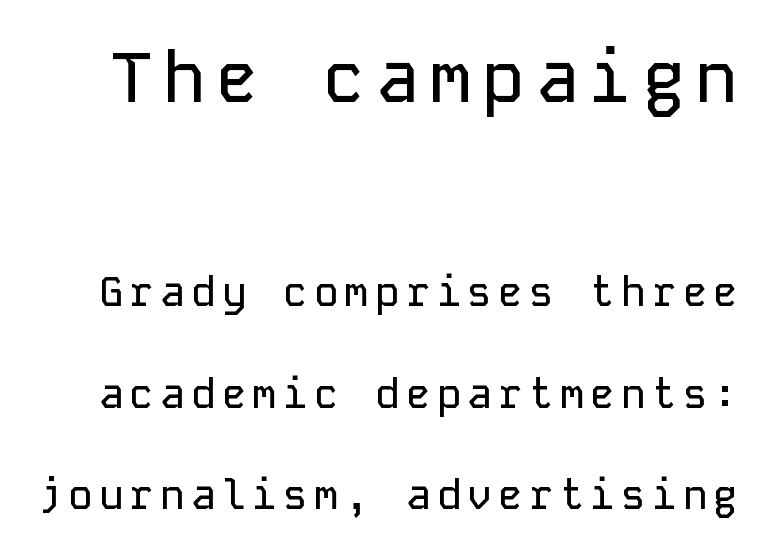
The image shows 71 px sans-serif type, upright, monospaced; set loose line spacing (2.48x), not underlined; the first (top) block is 1.73x larger; low stroke contrast and a medium x-height.
